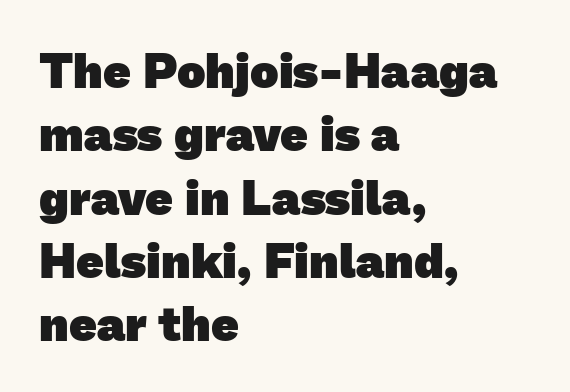
{"serif": "no", "bold": "yes", "weight": "heavy", "width": "normal", "stroke_contrast": "low", "x_height": "medium", "monospaced": "no", "underline": "no", "align": "left", "line_spacing": "normal", "line_spacing_ratio": 1.32, "letter_spacing": "normal", "letter_spacing_em": 0.0, "glyph_px": 48}
